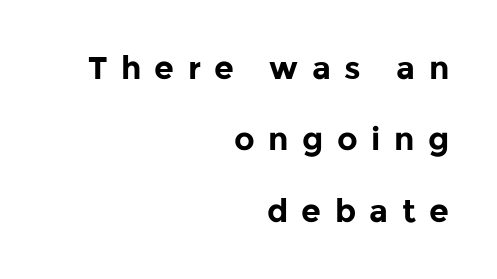
No feet cap the strokes, marking this as sans-serif type. The string is rendered with underlining switched off. Rendered with straight, roman letterforms. One-word summary of the alignment: right.
